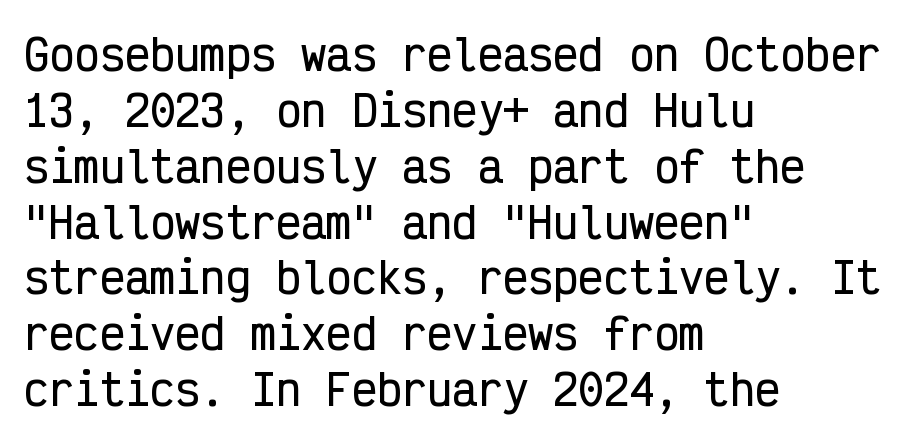
Q: Is the text italic (slanted)? A: No, it is upright.
Q: Is the typeface a serif or a sans-serif typeface? A: Sans-serif.
Q: Is the text underlined? A: No.
Q: How is the paragraph aligned? A: Left-aligned.
Q: Is the spacing between letters normal or unusually wide? A: Normal.
Q: Is the spacing between lines tight, normal or loose? A: Normal.
Q: Width (condensed, normal, or wide)? A: Condensed.
Q: Stroke contrast? A: Low.
Q: x-height? A: Medium.
Q: Monospaced? A: Yes.
